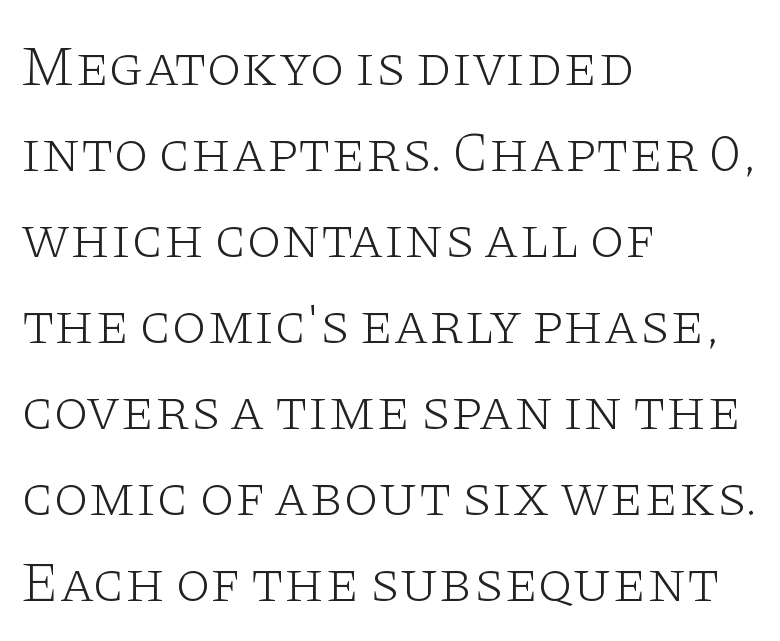
The image shows 57 px light, wide serif type, upright; set left-aligned, normal line spacing (1.51x), normal letter spacing, not underlined; low stroke contrast and a large x-height.
